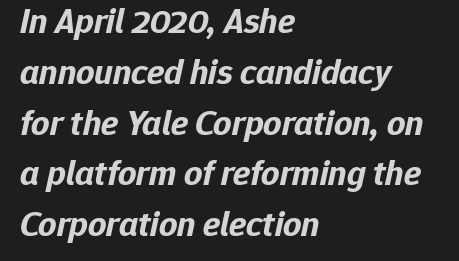
The image shows 36 px bold type, italic (leaning right); set left-aligned, normal line spacing (1.41x), normal letter spacing, not underlined; low stroke contrast and a medium x-height.
